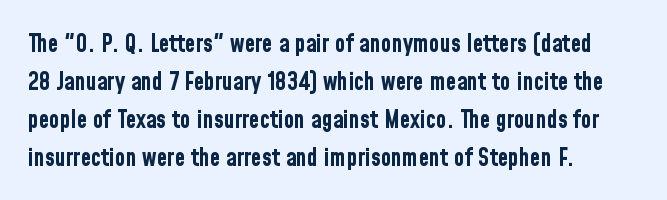
{"italic": "no", "bold": "yes", "underline": "no", "align": "left", "line_spacing": "normal", "line_spacing_ratio": 1.58, "letter_spacing": "normal", "letter_spacing_em": 0.0, "glyph_px": 24}
